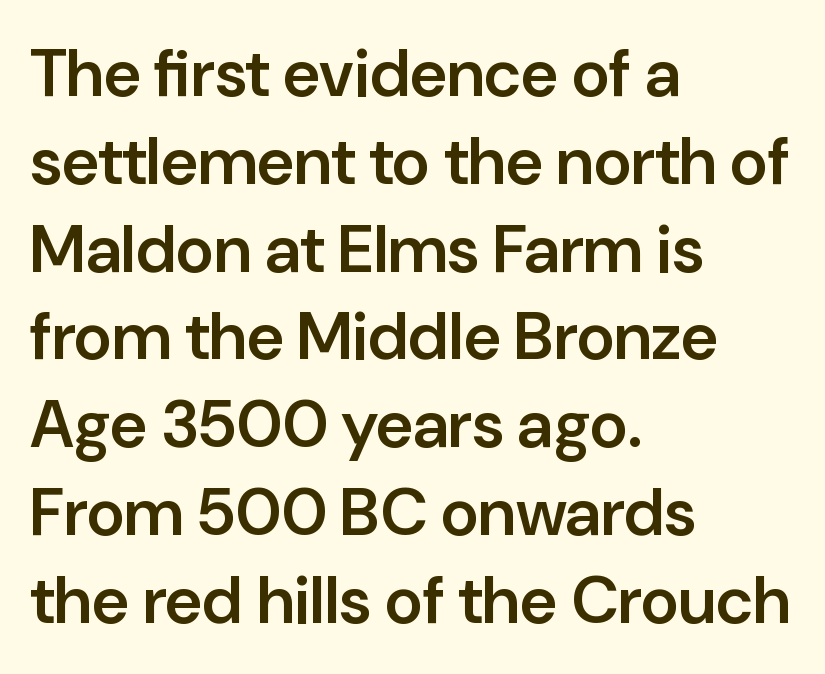
Q: Is the text bold? A: Semi-bold.
Q: Is the text italic (slanted)? A: No, it is upright.
Q: Is the typeface a serif or a sans-serif typeface? A: Sans-serif.
Q: Is the text underlined? A: No.
Q: How is the paragraph aligned? A: Left-aligned.
Q: Is the spacing between letters normal or unusually wide? A: Normal.
Q: Is the spacing between lines tight, normal or loose? A: Normal.
Q: Width (condensed, normal, or wide)? A: Normal.
Q: Stroke contrast? A: Low.
Q: x-height? A: Medium.
Q: Monospaced? A: No.
